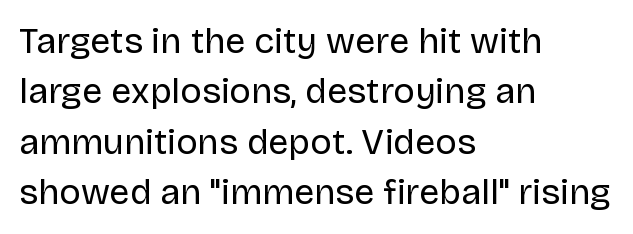
The image shows 36 px regular-weight sans-serif type, upright; set left-aligned, normal line spacing (1.4x), normal letter spacing, not underlined; low stroke contrast and a large x-height.
